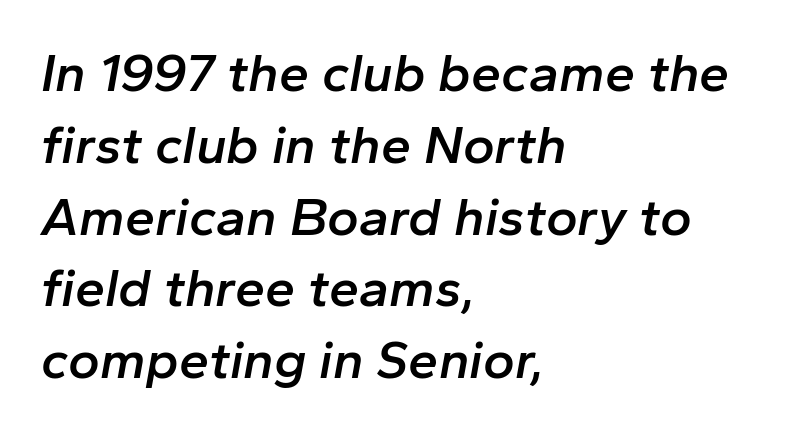
Characters follow at the spacing the type designer built in. Leftover space on each line is placed entirely after the last word. Its strokes are somewhat broadened, the hallmark of semibold type. Regarding leading, the lines here are spaced in the standard way. The zone under the glyphs is completely vacant. Observe the lean: these are italic letterforms.
